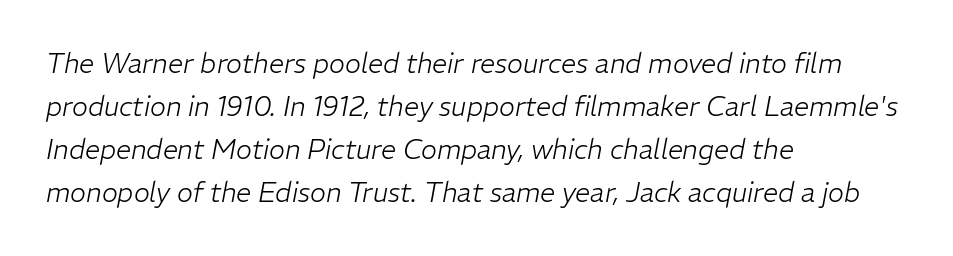
{"italic": "yes", "lean": "right", "slant_degrees": 11, "bold": "no", "underline": "no", "align": "left", "line_spacing": "normal", "line_spacing_ratio": 1.59, "letter_spacing": "normal", "letter_spacing_em": 0.0, "glyph_px": 27}
